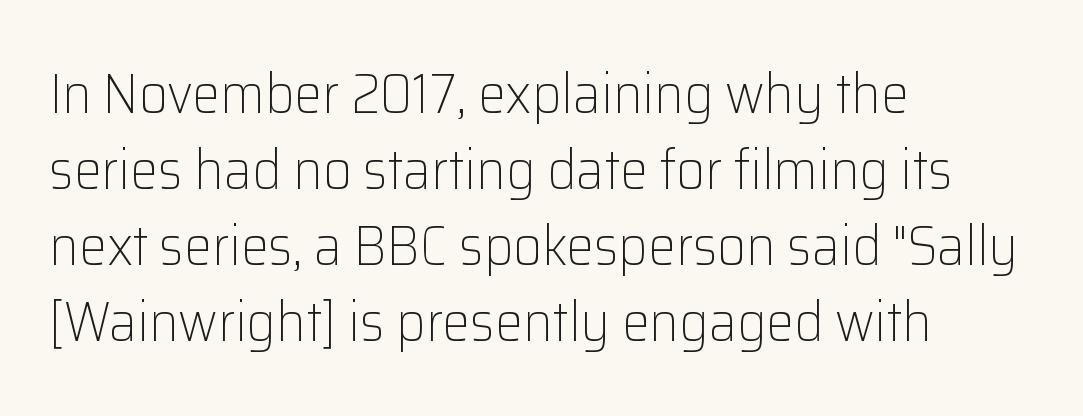
The image shows 56 px light sans-serif type, upright; set left-aligned, normal line spacing (1.36x), normal letter spacing, not underlined; low stroke contrast and a medium x-height.
